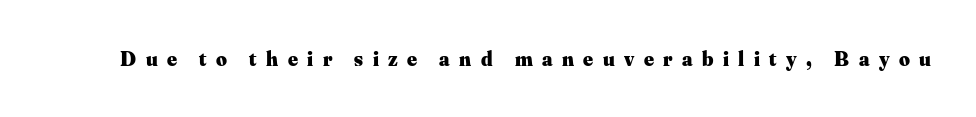
{"italic": "no", "bold": "yes", "underline": "no", "letter_spacing": "wide", "letter_spacing_em": 0.45, "glyph_px": 21}
